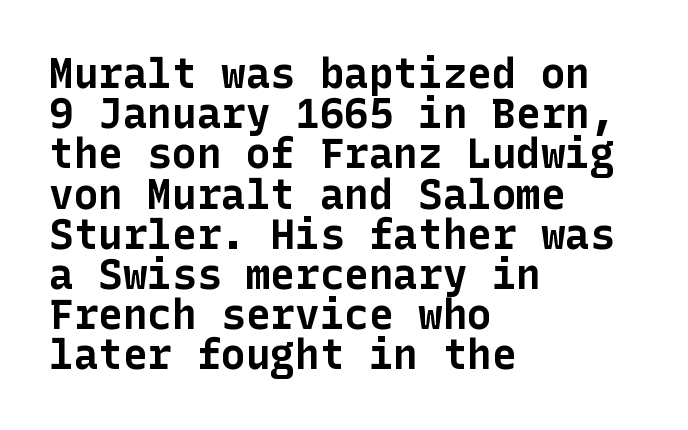
{"serif": "no", "italic": "no", "bold": "yes", "weight": "bold", "width": "normal", "stroke_contrast": "low", "x_height": "medium", "underline": "no", "align": "left", "line_spacing": "tight", "line_spacing_ratio": 0.98, "letter_spacing": "normal", "letter_spacing_em": 0.0, "glyph_px": 41}
